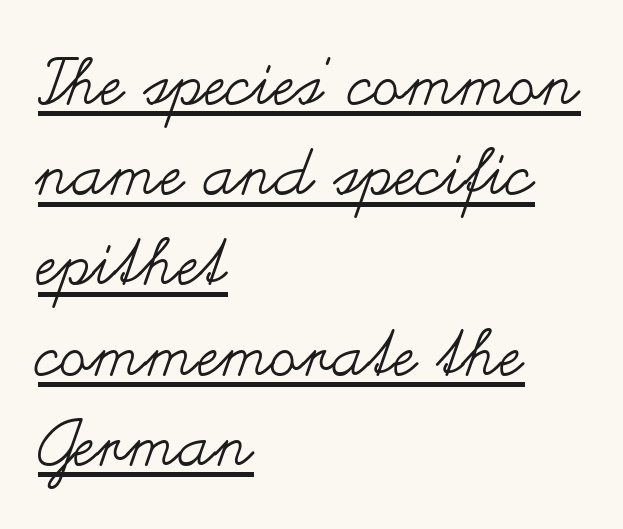
{"bold": "no", "weight": "regular", "width": "wide", "stroke_contrast": "medium", "x_height": "small", "monospaced": "no", "underline": "yes", "align": "left", "line_spacing": "normal", "line_spacing_ratio": 1.41, "letter_spacing": "normal", "letter_spacing_em": 0.0, "glyph_px": 64}
